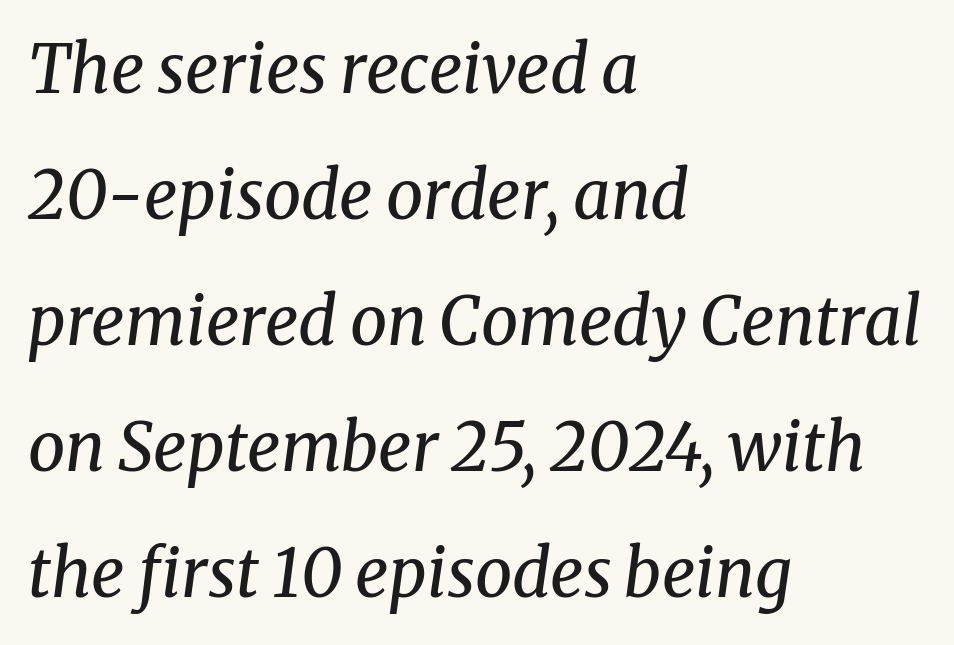
Q: Is the text bold? A: No.
Q: Is the text italic (slanted)? A: Yes, it leans right by about 8 degrees.
Q: Is the typeface a serif or a sans-serif typeface? A: Serif.
Q: Is the text underlined? A: No.
Q: How is the paragraph aligned? A: Left-aligned.
Q: Is the spacing between letters normal or unusually wide? A: Normal.
Q: Is the spacing between lines tight, normal or loose? A: Loose.
Q: Width (condensed, normal, or wide)? A: Normal.
Q: Stroke contrast? A: Medium.
Q: x-height? A: Medium.
Q: Monospaced? A: No.
